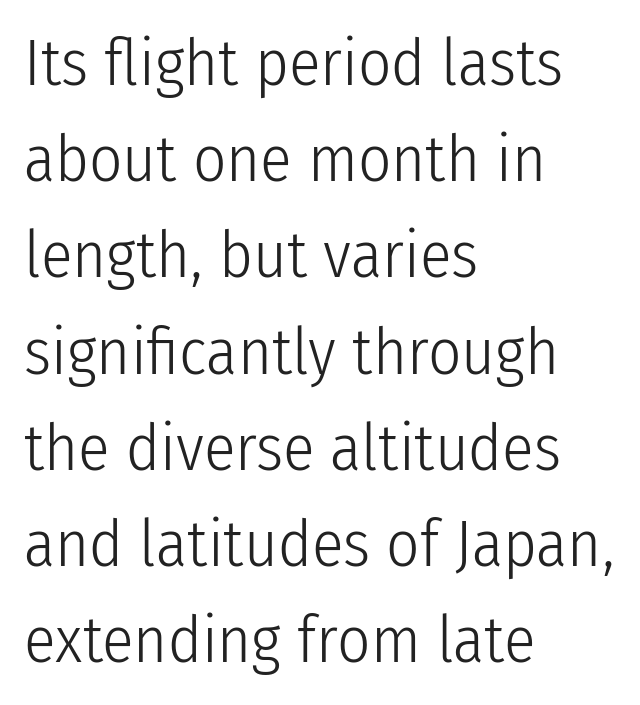
Q: Is the text bold? A: No.
Q: Is the text italic (slanted)? A: No, it is upright.
Q: Is the typeface a serif or a sans-serif typeface? A: Sans-serif.
Q: Is the text underlined? A: No.
Q: How is the paragraph aligned? A: Left-aligned.
Q: Is the spacing between letters normal or unusually wide? A: Normal.
Q: Is the spacing between lines tight, normal or loose? A: Normal.
Q: Width (condensed, normal, or wide)? A: Condensed.
Q: Stroke contrast? A: Low.
Q: x-height? A: Medium.
Q: Monospaced? A: No.
